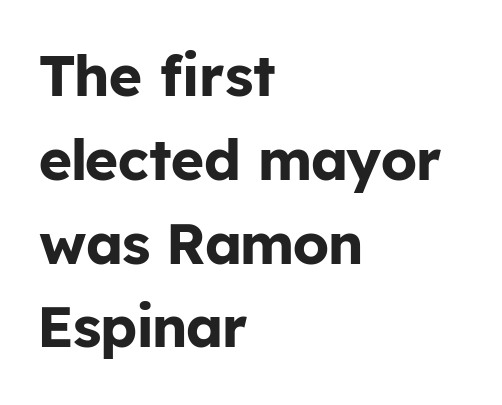
The image shows 57 px bold sans-serif type, upright; set left-aligned, normal line spacing (1.47x), normal letter spacing, not underlined; low stroke contrast and a medium x-height.
